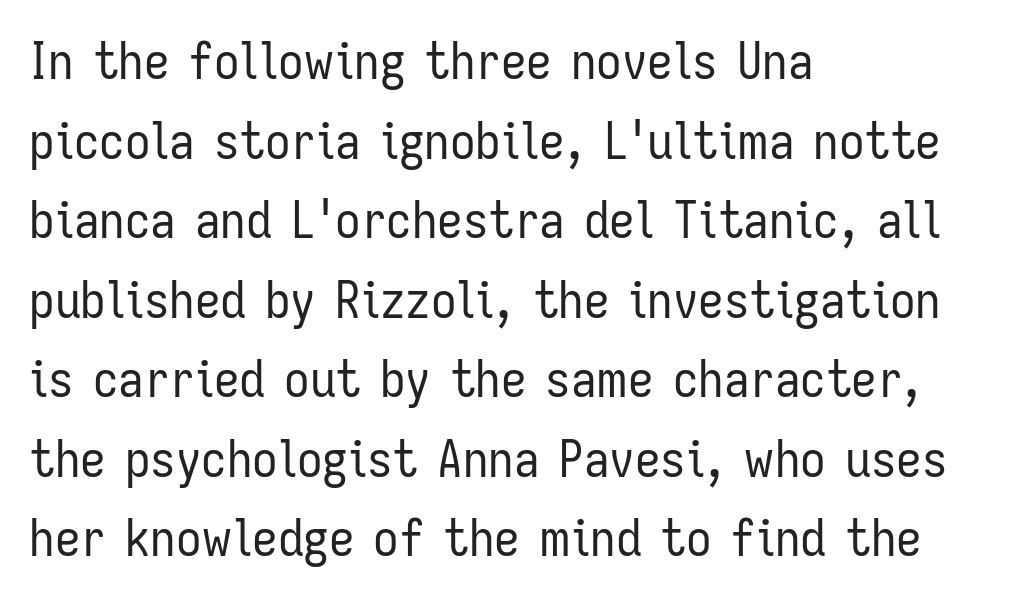
{"serif": "no", "italic": "no", "bold": "no", "weight": "regular", "width": "condensed", "stroke_contrast": "low", "x_height": "medium", "monospaced": "no", "underline": "no", "align": "left", "line_spacing": "normal", "line_spacing_ratio": 1.56, "letter_spacing": "normal", "letter_spacing_em": 0.0, "glyph_px": 51}
